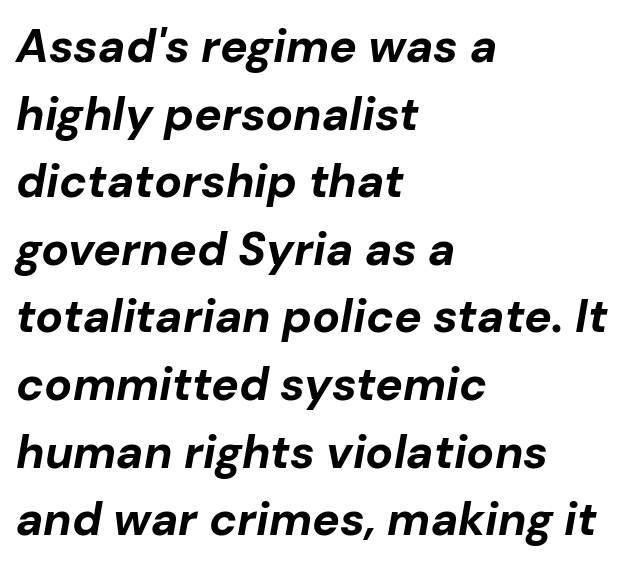
The image shows 46 px bold type, italic (leaning right); set left-aligned, normal line spacing (1.47x), normal letter spacing, not underlined; low stroke contrast and a medium x-height.
